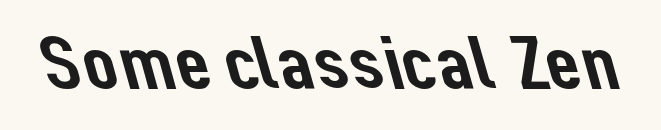
{"serif": "no", "width": "normal", "stroke_contrast": "low", "x_height": "medium", "monospaced": "no", "underline": "no", "letter_spacing": "normal", "letter_spacing_em": 0.0, "glyph_px": 77}
